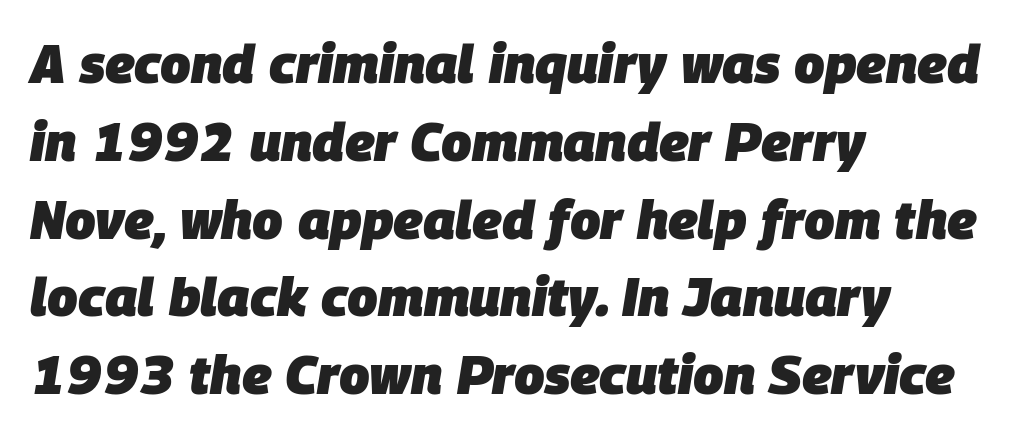
Proportional: the letters do not fall into vertical columns. Line spacing here is normal. Compared with a centered layout, this one pins lines to the left instead. Strong, thick strokes mark this as bold type. The specimen omits any rule beneath the text block's lines.
